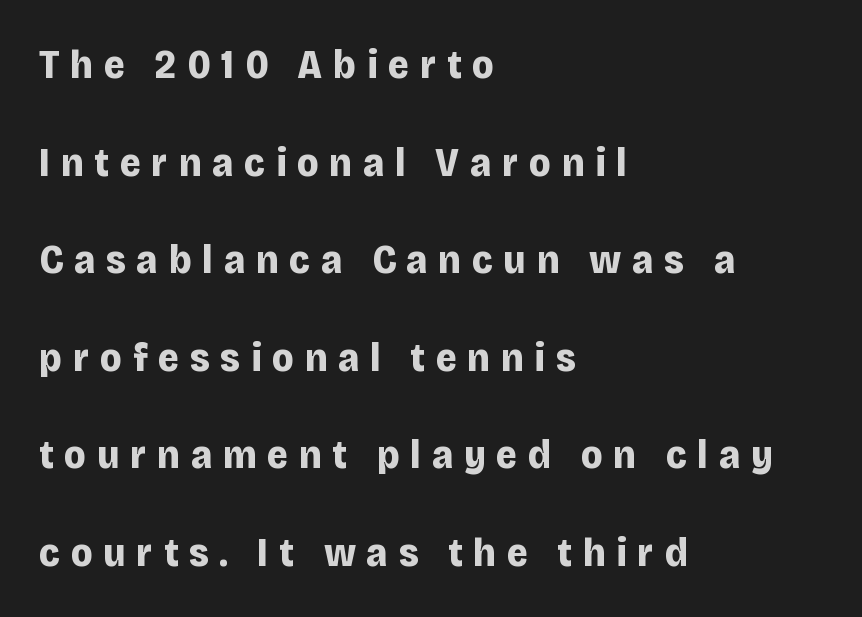
Q: Is the text bold? A: Yes.
Q: Is the text italic (slanted)? A: No, it is upright.
Q: Is the typeface a serif or a sans-serif typeface? A: Sans-serif.
Q: Is the text underlined? A: No.
Q: How is the paragraph aligned? A: Left-aligned.
Q: Is the spacing between letters normal or unusually wide? A: Unusually wide.
Q: Is the spacing between lines tight, normal or loose? A: Loose.
Q: Width (condensed, normal, or wide)? A: Normal.
Q: Stroke contrast? A: Low.
Q: x-height? A: Large.
Q: Monospaced? A: No.
